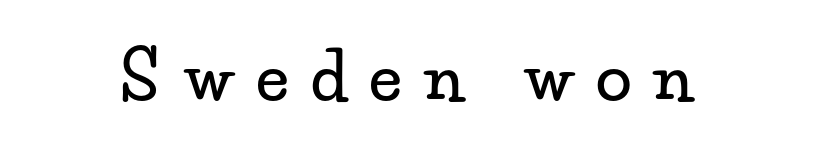
The image shows 65 px wide serif type, upright; set unusually wide letter spacing (+0.34 em), not underlined; low stroke contrast and a small x-height.
